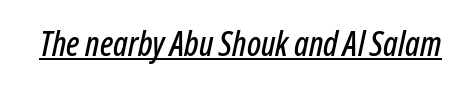
{"italic": "yes", "lean": "right", "slant_degrees": 12, "width": "condensed", "stroke_contrast": "low", "x_height": "medium", "monospaced": "no", "underline": "yes", "letter_spacing": "normal", "letter_spacing_em": 0.0, "glyph_px": 34}
